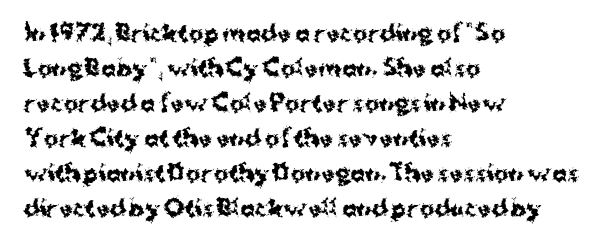
Horizontal bands of white between lines are of average thickness. The rendering keeps characters at their native spacing. Line beginnings align vertically; line endings do not. The font is running at its bold setting. No italicization has been applied; the sample stays upright.
